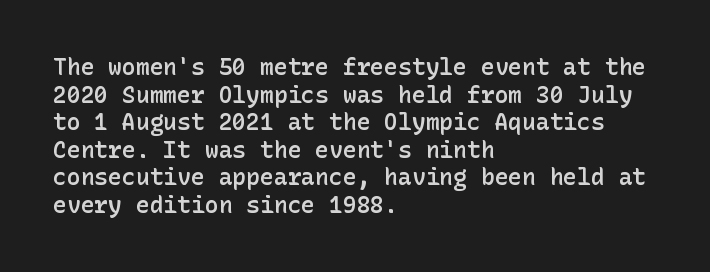
One-word summary of the alignment: left. The strokes are fattened partway — semibold, not bold. The letters stand straight up with perfectly vertical stems. The tracking reads as untouched default to a designer's eye.
